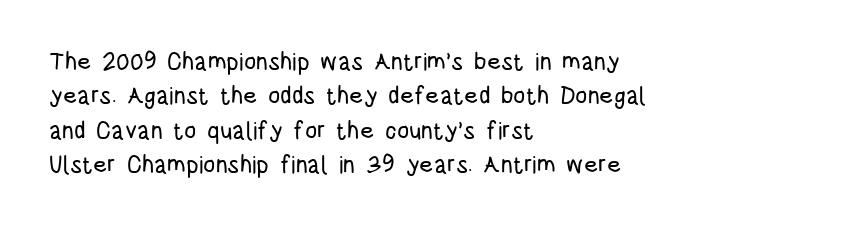
{"italic": "no", "underline": "no", "align": "left", "line_spacing": "normal", "line_spacing_ratio": 1.43, "letter_spacing": "normal", "letter_spacing_em": 0.0, "glyph_px": 24}
